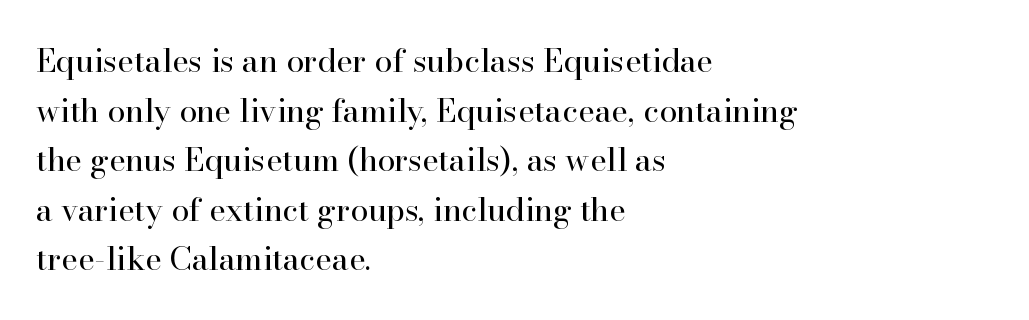
Q: Is the text bold? A: No.
Q: Is the text italic (slanted)? A: No, it is upright.
Q: Is the typeface a serif or a sans-serif typeface? A: Serif.
Q: Is the text underlined? A: No.
Q: How is the paragraph aligned? A: Left-aligned.
Q: Is the spacing between letters normal or unusually wide? A: Normal.
Q: Is the spacing between lines tight, normal or loose? A: Normal.
Q: Width (condensed, normal, or wide)? A: Normal.
Q: Stroke contrast? A: High.
Q: x-height? A: Small.
Q: Monospaced? A: No.
